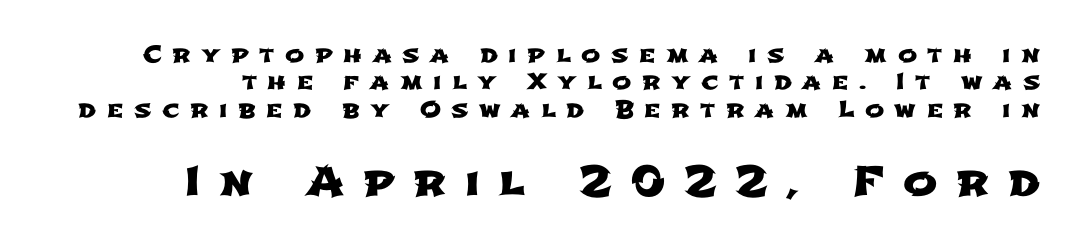
Q: Is the typeface a serif or a sans-serif typeface? A: Sans-serif.
Q: Is the text underlined? A: No.
Q: Is the spacing between letters normal or unusually wide? A: Unusually wide.
Q: Which block of text is set in a larger size, the first (top) or the second (bottom)? A: The second (bottom) one.
Q: Width (condensed, normal, or wide)? A: Wide.
Q: Stroke contrast? A: Low.
Q: x-height? A: Medium.
Q: Monospaced? A: No.
